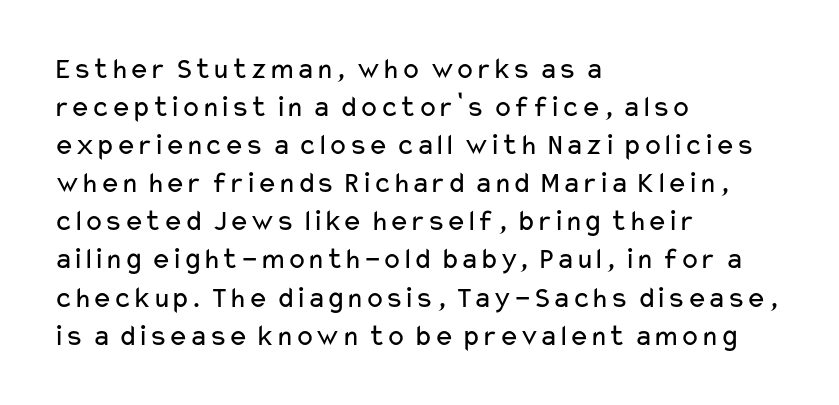
{"serif": "no", "italic": "no", "bold": "no", "weight": "regular", "width": "wide", "stroke_contrast": "low", "x_height": "medium", "monospaced": "no", "underline": "no", "align": "left", "line_spacing": "normal", "line_spacing_ratio": 1.27, "letter_spacing": "normal", "letter_spacing_em": 0.0, "glyph_px": 30}
